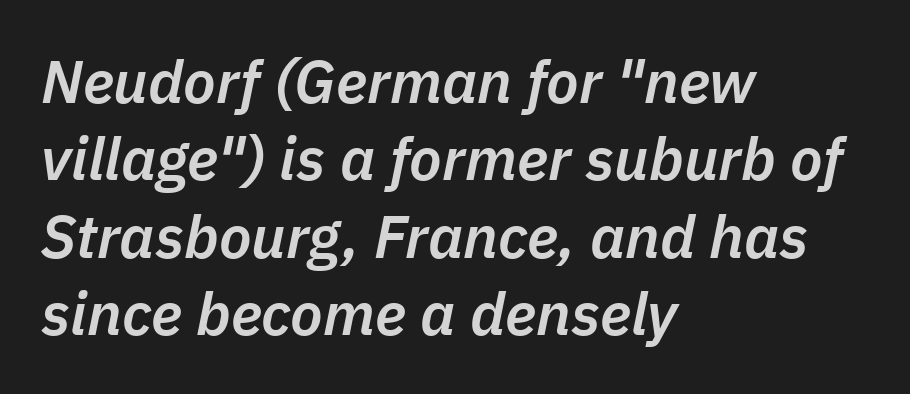
Q: Is the text bold? A: Semi-bold.
Q: Is the text italic (slanted)? A: Yes, it leans right by about 11 degrees.
Q: Is the text underlined? A: No.
Q: How is the paragraph aligned? A: Left-aligned.
Q: Is the spacing between letters normal or unusually wide? A: Normal.
Q: Is the spacing between lines tight, normal or loose? A: Normal.
Q: Width (condensed, normal, or wide)? A: Normal.
Q: Stroke contrast? A: Low.
Q: x-height? A: Medium.
Q: Monospaced? A: No.
